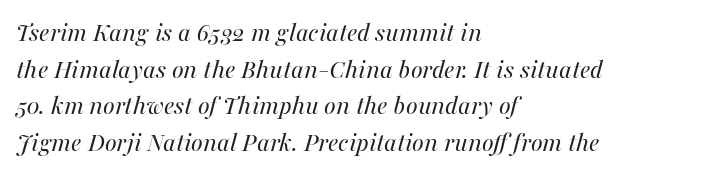
{"italic": "yes", "lean": "right", "slant_degrees": 16, "bold": "no", "weight": "regular", "width": "normal", "stroke_contrast": "medium", "x_height": "medium", "monospaced": "no", "underline": "no", "align": "left", "line_spacing": "normal", "line_spacing_ratio": 1.31, "letter_spacing": "normal", "letter_spacing_em": 0.0, "glyph_px": 28}
